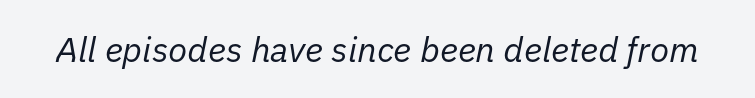
The image shows 35 px regular-weight type, italic (leaning right); set normal letter spacing, not underlined; low stroke contrast and a medium x-height.
